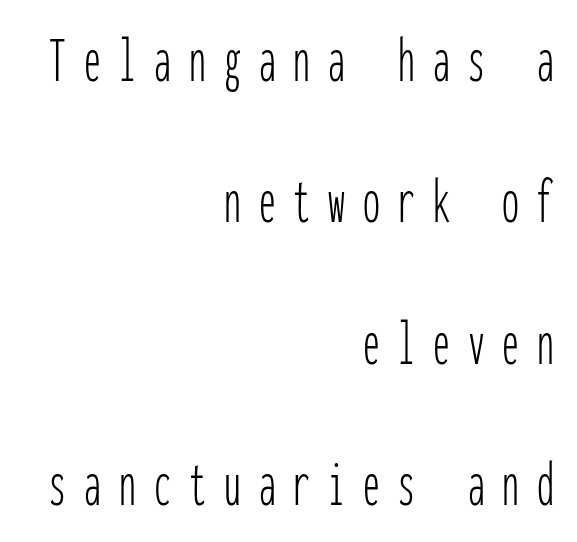
{"serif": "no", "italic": "no", "bold": "no", "weight": "thin", "width": "condensed", "stroke_contrast": "low", "x_height": "medium", "monospaced": "yes", "underline": "no", "align": "right", "line_spacing": "loose", "line_spacing_ratio": 2.11, "letter_spacing": "wide", "letter_spacing_em": 0.27, "glyph_px": 67}
